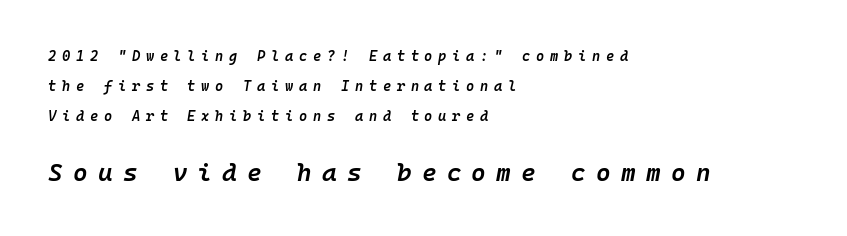
{"italic": "yes", "lean": "right", "slant_degrees": 10, "bold": "semi", "underline": "no", "align": "left", "line_spacing": "loose", "line_spacing_ratio": 2.13, "letter_spacing": "wide", "letter_spacing_em": 0.41, "larger_block": "second", "size_ratio": 1.79, "glyph_px": 25}
